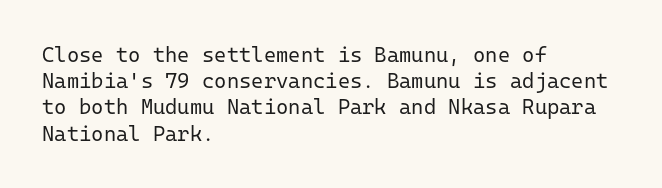
The image shows 21 px text type, upright; set left-aligned, normal line spacing (1.25x), normal letter spacing, not underlined.
